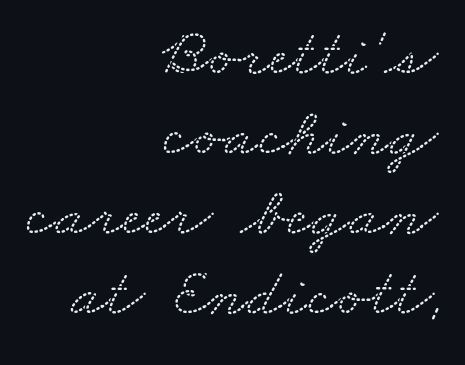
The image shows 69 px wide serif type; set right-aligned, line spacing 1.16x, normal letter spacing, not underlined; low stroke contrast and a small x-height.
